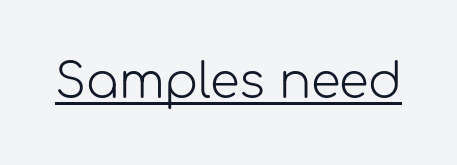
Q: Is the text bold? A: No.
Q: Is the text italic (slanted)? A: No, it is upright.
Q: Is the typeface a serif or a sans-serif typeface? A: Sans-serif.
Q: Is the text underlined? A: Yes.
Q: Is the spacing between letters normal or unusually wide? A: Normal.
Q: Width (condensed, normal, or wide)? A: Normal.
Q: Stroke contrast? A: Low.
Q: x-height? A: Medium.
Q: Monospaced? A: No.
